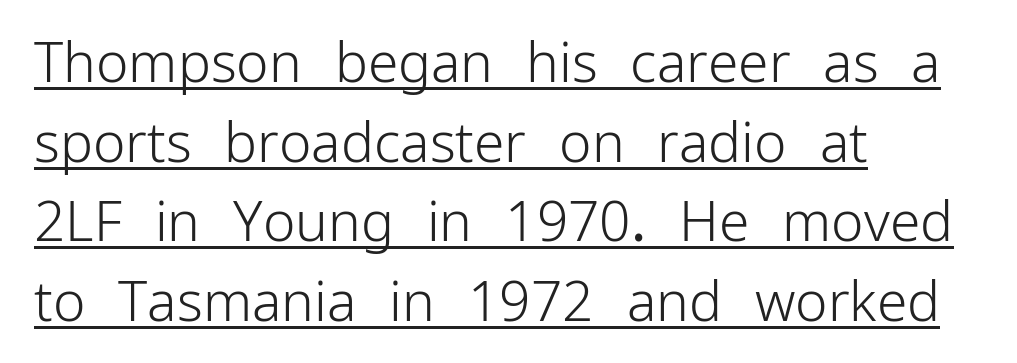
{"serif": "no", "italic": "no", "bold": "no", "weight": "light", "width": "normal", "stroke_contrast": "low", "x_height": "medium", "monospaced": "no", "underline": "yes", "align": "left", "line_spacing": "normal", "line_spacing_ratio": 1.45, "letter_spacing": "normal", "letter_spacing_em": 0.0, "glyph_px": 55}
